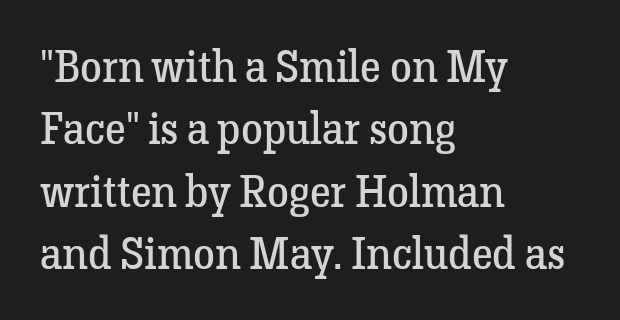
The image shows 44 px regular-weight serif type, upright; set left-aligned, normal line spacing (1.42x), normal letter spacing, not underlined; low stroke contrast and a medium x-height.
